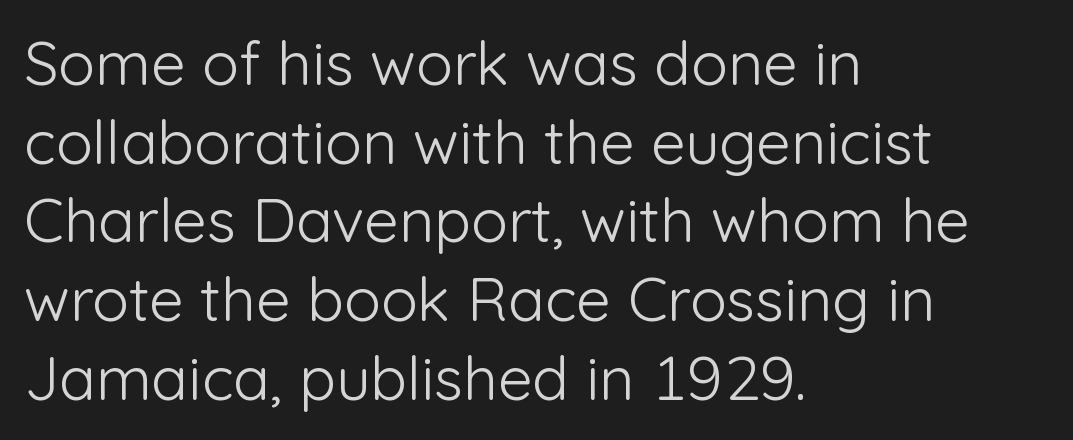
Compared with typical body copy, the letter spacing here is the same. Think of a printed novel: that variable character pitch is what you see here. Check the space under the baseline: it is left empty. Evenly set lines give the paragraph a standard silhouette. A typesetter would label this face a sans.
